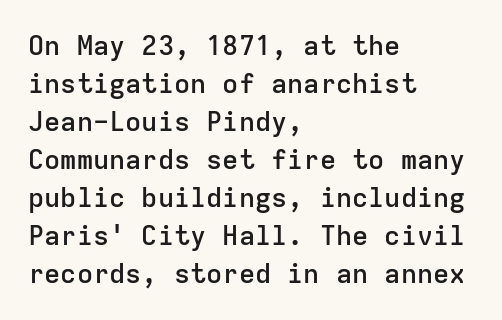
The image shows 27 px text type, upright; set left-aligned, normal line spacing (1.41x), normal letter spacing, not underlined.
